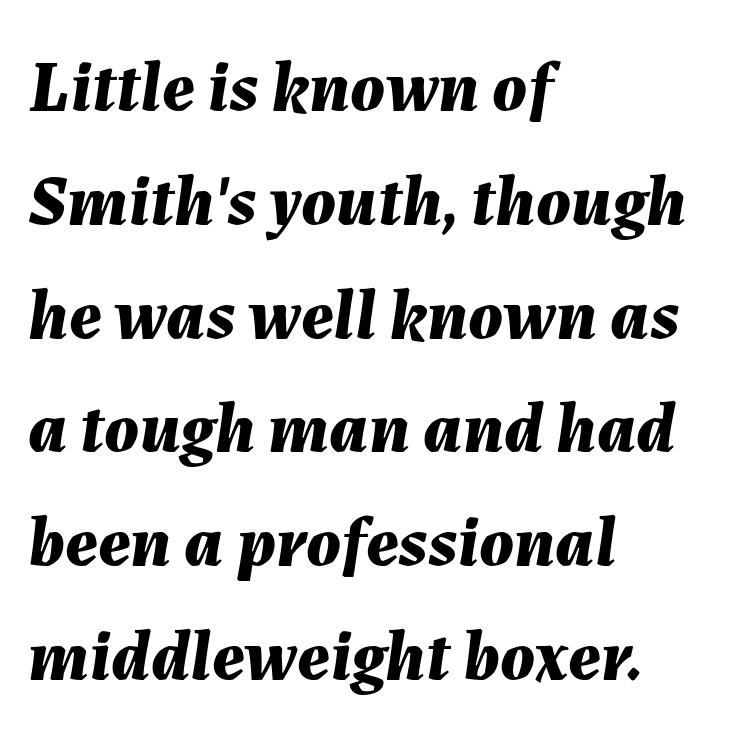
The block of text has a typical density, with ordinary space between rows. Anything drawn beneath the words? Only blank space. Think of a printed novel: that variable character pitch is what you see here. Compared with a centered layout, this one pins lines to the left instead. Spacing between characters is what you'd get straight out of the box. Slant detected: the letters are inclined.
